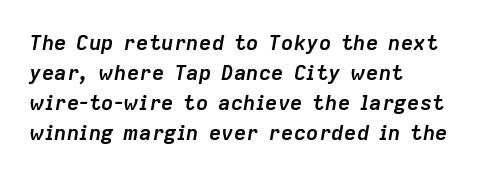
Q: Is the text bold? A: Yes.
Q: Is the text italic (slanted)? A: Yes, it leans right by about 9 degrees.
Q: Is the text underlined? A: No.
Q: How is the paragraph aligned? A: Left-aligned.
Q: Is the spacing between letters normal or unusually wide? A: Normal.
Q: Is the spacing between lines tight, normal or loose? A: Normal.
